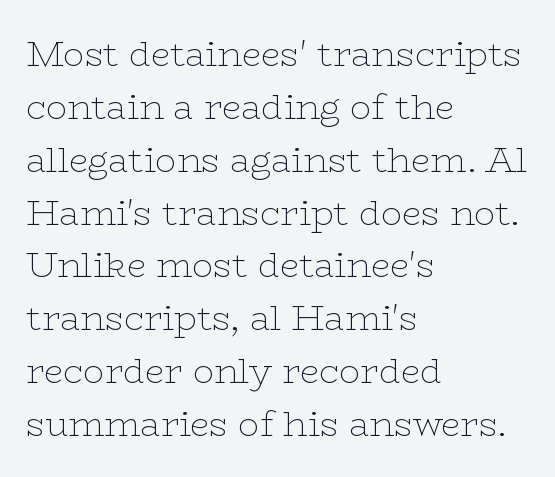
A typesetter would call this proportional, since set widths differ per character. A student would call this left alignment; a typographer would say flush left, rag right. The letterforms sit shoulder to shoulder at normal distance. Glance below the letters and you will spot only blank space.
